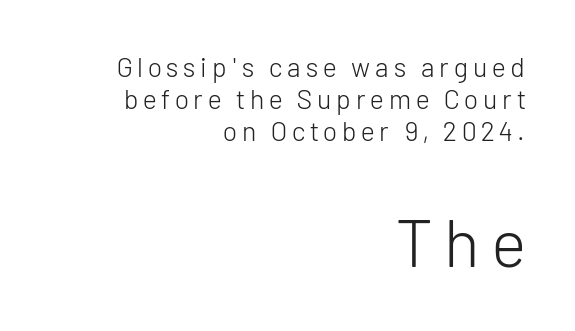
The image shows 67 px light sans-serif type, upright; set right-aligned, line spacing 1.19x, not underlined; the second (bottom) block is 2.48x larger; low stroke contrast and a medium x-height.
